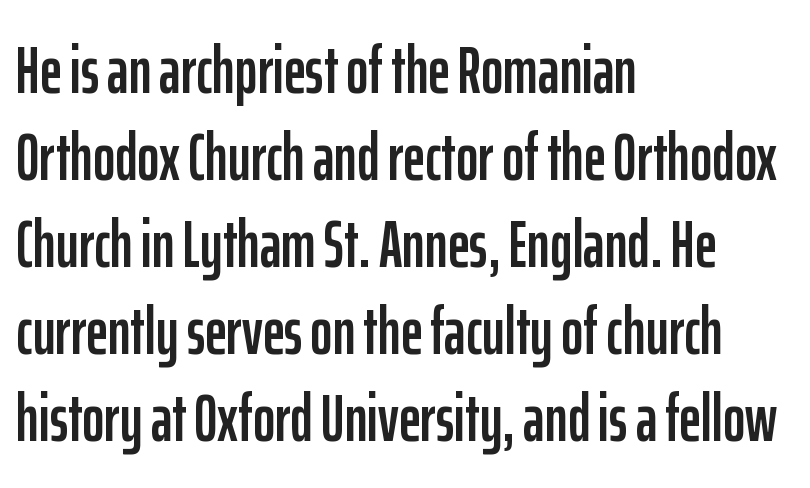
Is this a fixed-width face? No — the glyphs have proportional, varying widths. Between one letter and the next there's only the usual sliver of space. This sample uses a sans-serif face. All the whitespace from short lines collects on the right.
